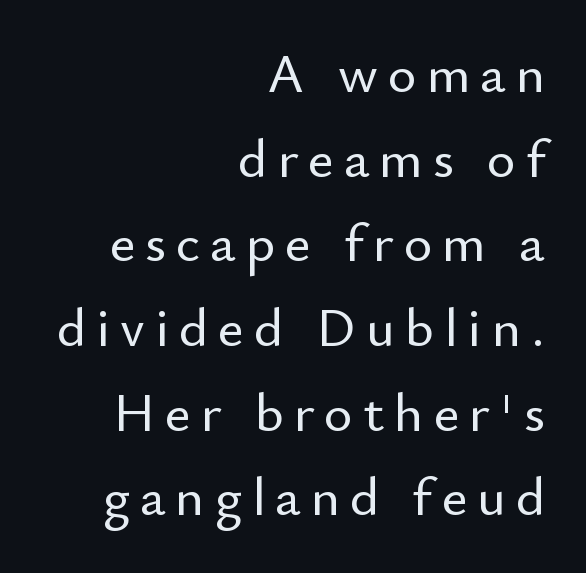
{"serif": "no", "italic": "no", "width": "normal", "stroke_contrast": "low", "x_height": "small", "monospaced": "no", "underline": "no", "align": "right", "line_spacing": "normal", "line_spacing_ratio": 1.54, "glyph_px": 55}
